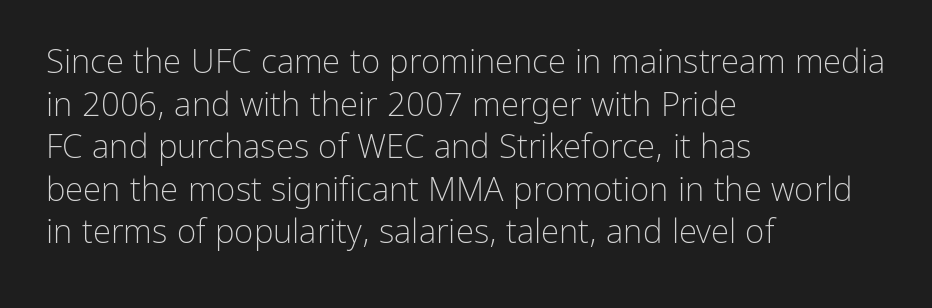
The image shows 33 px light sans-serif type, upright; set left-aligned, normal line spacing (1.29x), normal letter spacing, not underlined; low stroke contrast and a medium x-height.
